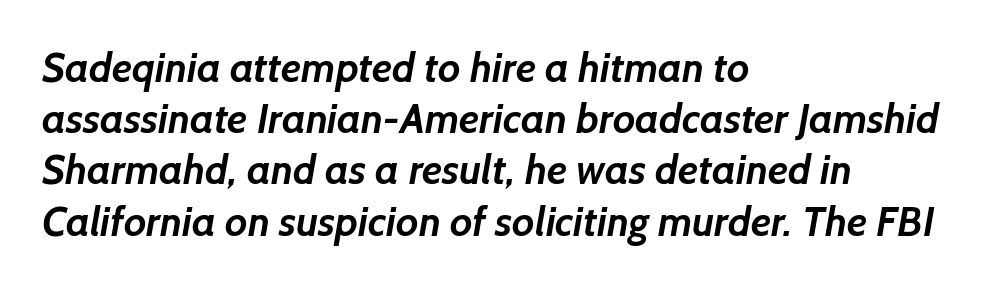
Q: Is the text bold? A: Yes.
Q: Is the typeface a serif or a sans-serif typeface? A: Sans-serif.
Q: Is the text underlined? A: No.
Q: How is the paragraph aligned? A: Left-aligned.
Q: Is the spacing between letters normal or unusually wide? A: Normal.
Q: Is the spacing between lines tight, normal or loose? A: Normal.
Q: Width (condensed, normal, or wide)? A: Normal.
Q: Stroke contrast? A: Low.
Q: x-height? A: Medium.
Q: Monospaced? A: No.
